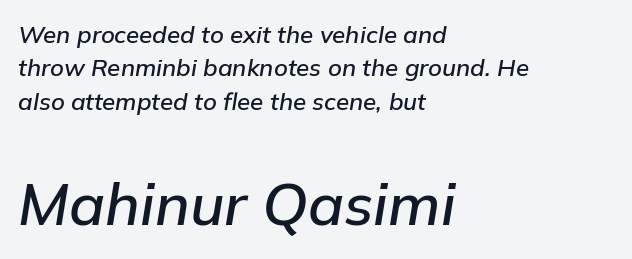
The tracking reads as untouched default to a designer's eye. Leftover space on each line is placed entirely after the last word. Beneath every word, the page is bare. Between these two stacked blocks, the lower one wins on size. Compared with typical paragraphs, the rows here are spaced about the same. The axis of the letterforms is tilted away from vertical.
